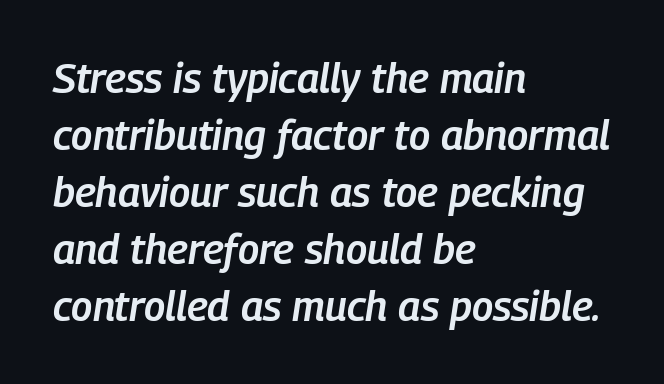
The image shows 41 px semibold, condensed type, italic (leaning right); set left-aligned, normal line spacing (1.39x), normal letter spacing, not underlined; low stroke contrast and a medium x-height.
